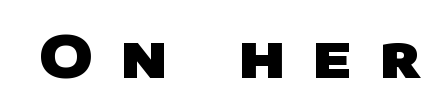
The image shows 58 px heavy, wide sans-serif type; set unusually wide letter spacing (+0.46 em), not underlined; low stroke contrast and a large x-height.
